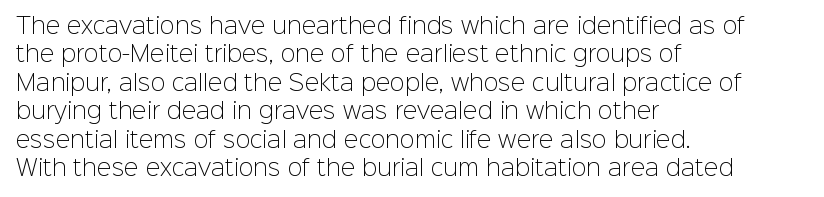
{"italic": "no", "bold": "no", "underline": "no", "align": "left", "line_spacing": "normal", "line_spacing_ratio": 1.29, "letter_spacing": "normal", "letter_spacing_em": 0.0, "glyph_px": 22}
